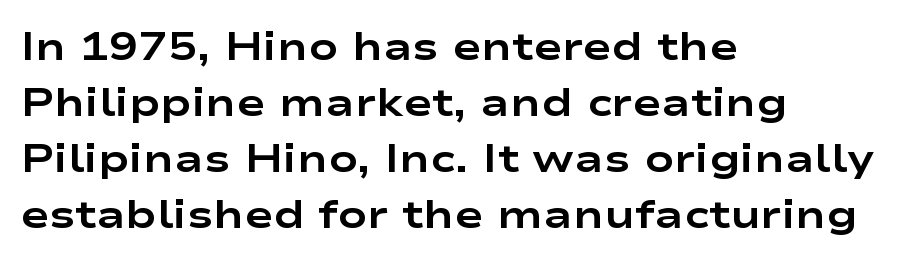
Horizontally, the lines are justified to the leading edge only. Each new line begins a customary step beneath the previous one. These lines are rendered in a variable-pitch font. A clean baseline with only descenders dipping below it. This is roman type, the default non-slanted kind.
